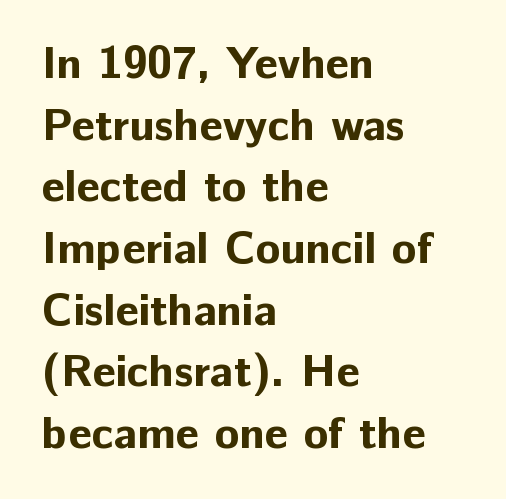
Q: Is the text bold? A: Yes.
Q: Is the text italic (slanted)? A: No, it is upright.
Q: Is the typeface a serif or a sans-serif typeface? A: Sans-serif.
Q: Is the text underlined? A: No.
Q: How is the paragraph aligned? A: Left-aligned.
Q: Is the spacing between letters normal or unusually wide? A: Normal.
Q: Is the spacing between lines tight, normal or loose? A: Normal.
Q: Width (condensed, normal, or wide)? A: Normal.
Q: Stroke contrast? A: Low.
Q: x-height? A: Medium.
Q: Monospaced? A: No.
